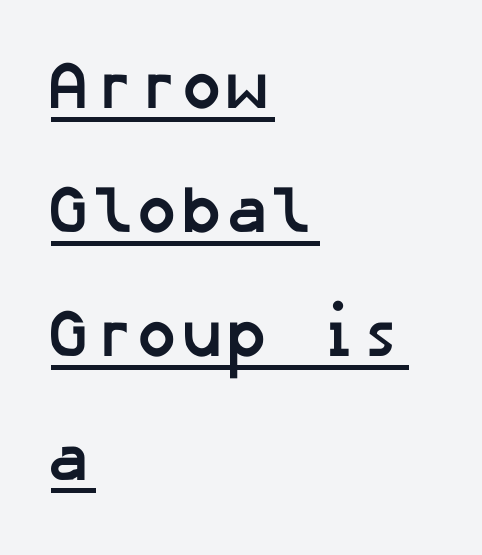
Q: Is the text bold? A: Yes.
Q: Is the typeface a serif or a sans-serif typeface? A: Sans-serif.
Q: Is the text underlined? A: Yes.
Q: How is the paragraph aligned? A: Left-aligned.
Q: Is the spacing between letters normal or unusually wide? A: Normal.
Q: Width (condensed, normal, or wide)? A: Normal.
Q: Stroke contrast? A: Low.
Q: x-height? A: Medium.
